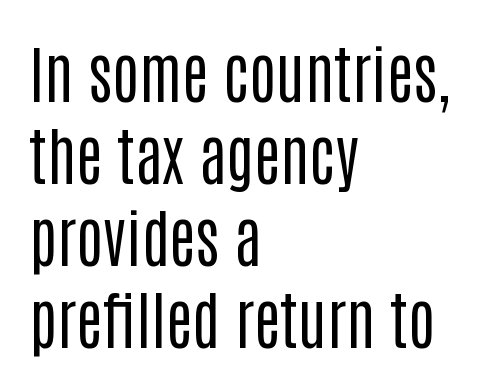
{"serif": "no", "italic": "no", "bold": "no", "weight": "regular", "width": "condensed", "stroke_contrast": "low", "x_height": "large", "monospaced": "no", "underline": "no", "align": "left", "line_spacing": "normal", "line_spacing_ratio": 1.3, "letter_spacing": "normal", "letter_spacing_em": 0.0, "glyph_px": 63}
